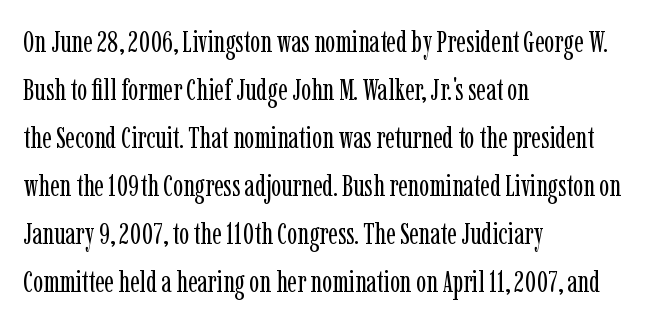
{"serif": "yes", "italic": "no", "bold": "no", "weight": "regular", "width": "condensed", "stroke_contrast": "low", "x_height": "medium", "monospaced": "no", "underline": "no", "align": "left", "line_spacing": "normal", "line_spacing_ratio": 1.6, "letter_spacing": "normal", "letter_spacing_em": 0.0, "glyph_px": 30}
